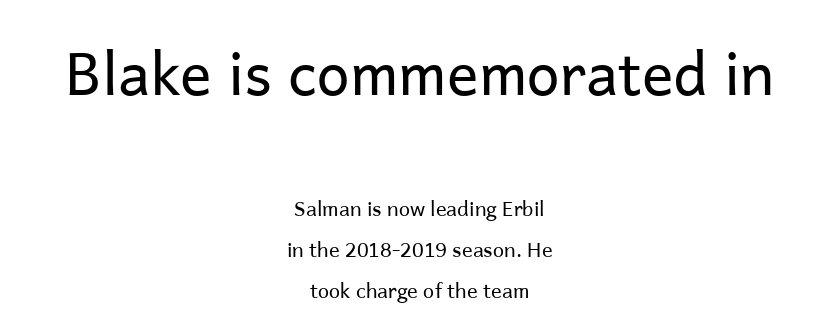
The image shows 59 px regular-weight sans-serif type, upright; set centered, loose line spacing (2.06x), normal letter spacing, not underlined; the first (top) block is 2.95x larger; low stroke contrast and a medium x-height.
